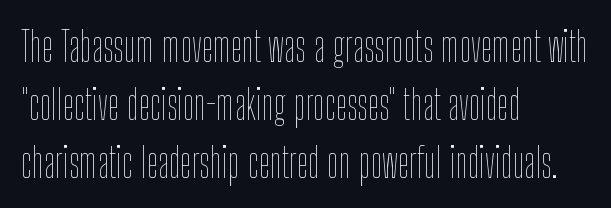
Spacing verdict: proportional, widths tailored to each character. This reads as an unemphasized weight, regular at the heaviest. This block has exactly the height ordinary leading produces. One-word summary of the alignment: left.
